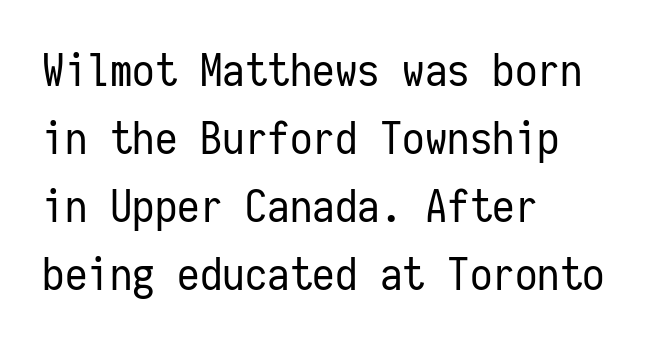
Descenders are the only things crossing below the line. Is this a fixed-width face? Yes — each glyph sits in an identical cell. Stem width sits at or under what a default text font uses. Whoever set this chose a conventional vertical rhythm. This sample is left-justified, so line endings fall wherever the words run out.
